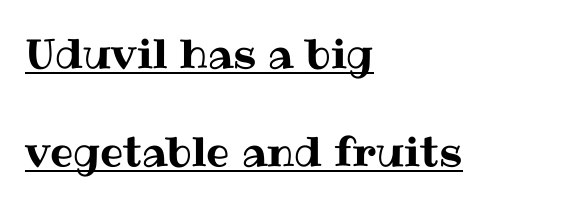
{"italic": "no", "width": "normal", "stroke_contrast": "medium", "x_height": "medium", "monospaced": "no", "underline": "yes", "align": "left", "line_spacing": "loose", "line_spacing_ratio": 2.4, "letter_spacing": "normal", "letter_spacing_em": 0.0, "glyph_px": 41}
